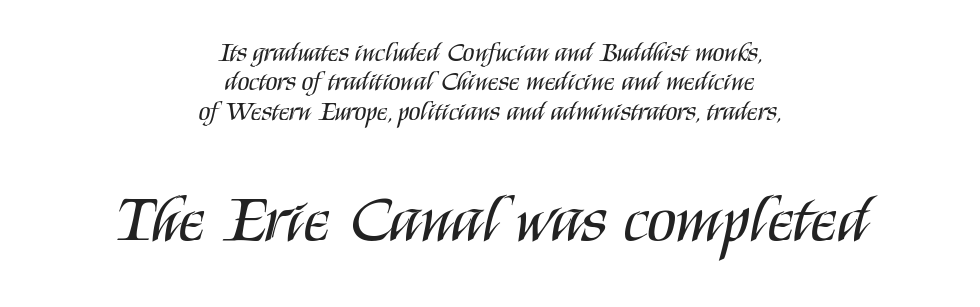
The image shows 67 px regular-weight, condensed sans-serif type; set centered, tight line spacing (1.09x), normal letter spacing, not underlined; the second (bottom) block is 2.48x larger; medium stroke contrast and a large x-height.
